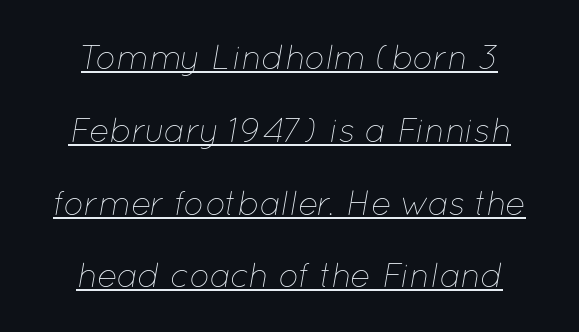
{"italic": "yes", "lean": "right", "slant_degrees": 12, "bold": "no", "weight": "thin", "width": "normal", "stroke_contrast": "low", "x_height": "medium", "monospaced": "no", "underline": "yes", "align": "center", "line_spacing": "loose", "line_spacing_ratio": 2.14, "letter_spacing": "normal", "letter_spacing_em": 0.0, "glyph_px": 34}
